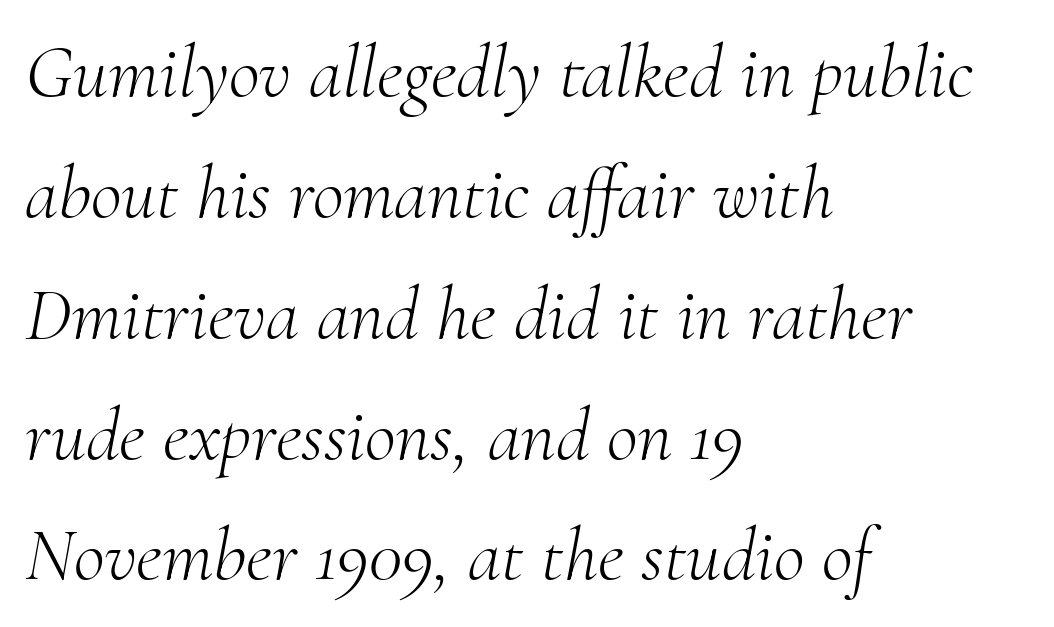
Horizontal bands of white between lines are of average thickness. The rendering applies a slant to the glyphs. Every row of glyphs begins at an identical x-position on the left. Think of a printed novel: that variable character pitch is what you see here. On a weight scale, this lands at 450 or below. Decoration check: the copy has no underline.
